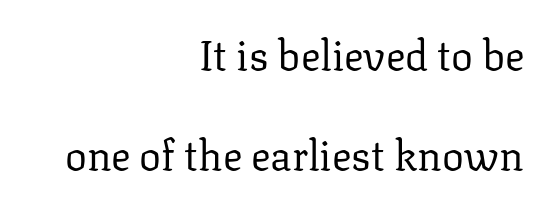
The image shows 41 px regular-weight serif type, upright; set right-aligned, loose line spacing (2.45x), normal letter spacing, not underlined; low stroke contrast and a medium x-height.
